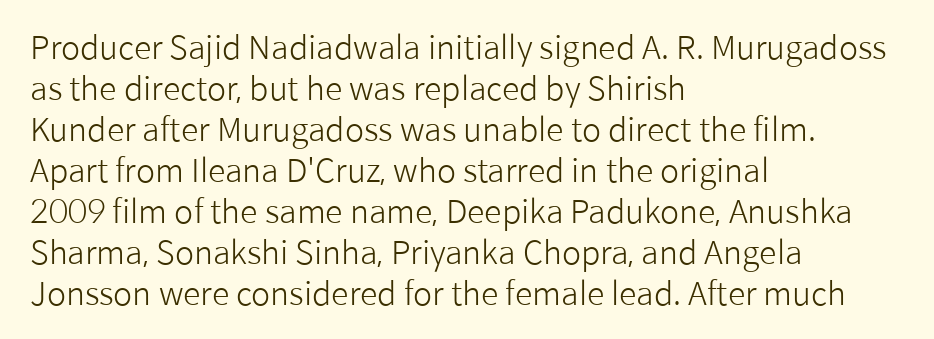
{"serif": "no", "italic": "no", "bold": "no", "weight": "light", "width": "normal", "stroke_contrast": "low", "x_height": "medium", "monospaced": "no", "underline": "no", "align": "left", "line_spacing": "normal", "line_spacing_ratio": 1.28, "letter_spacing": "normal", "letter_spacing_em": 0.0, "glyph_px": 32}
